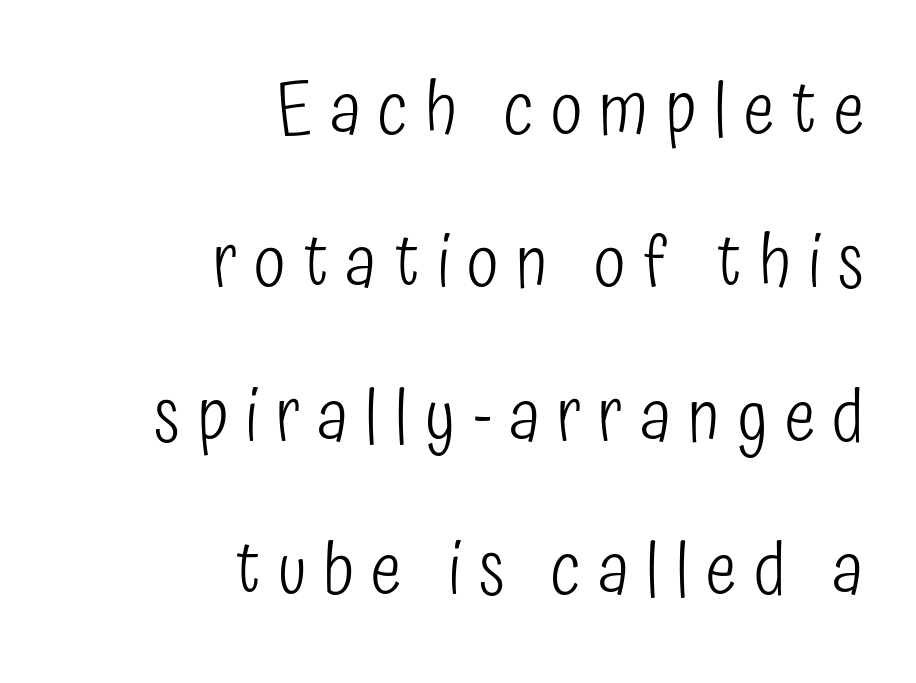
Q: Is the text bold? A: No.
Q: Is the text italic (slanted)? A: No, it is upright.
Q: Is the typeface a serif or a sans-serif typeface? A: Sans-serif.
Q: Is the text underlined? A: No.
Q: How is the paragraph aligned? A: Right-aligned.
Q: Is the spacing between letters normal or unusually wide? A: Unusually wide.
Q: Is the spacing between lines tight, normal or loose? A: Loose.
Q: Width (condensed, normal, or wide)? A: Condensed.
Q: Stroke contrast? A: Low.
Q: x-height? A: Medium.
Q: Monospaced? A: No.
